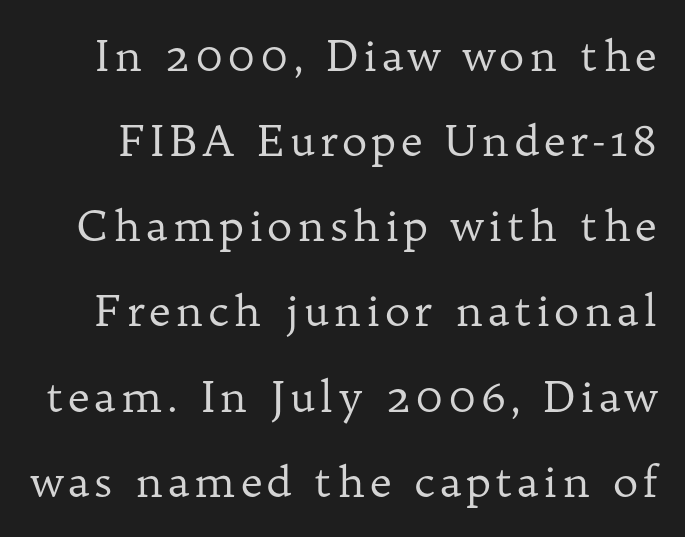
Q: Is the text bold? A: No.
Q: Is the text italic (slanted)? A: No, it is upright.
Q: Is the typeface a serif or a sans-serif typeface? A: Serif.
Q: Is the text underlined? A: No.
Q: Is the spacing between lines tight, normal or loose? A: Loose.
Q: Width (condensed, normal, or wide)? A: Normal.
Q: Stroke contrast? A: Low.
Q: x-height? A: Medium.
Q: Monospaced? A: No.
